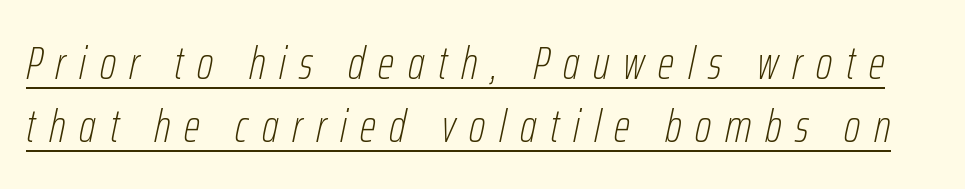
This sample uses expanded letter spacing, leaving extra air between glyphs. Normally led — the rows are evenly, conventionally spaced. Spacing verdict: proportional, widths tailored to each character. In terms of posture, this sample is oblique. No heavy texture on the line: the type isn't bold. Beneath each row of characters lies a ruled line.
